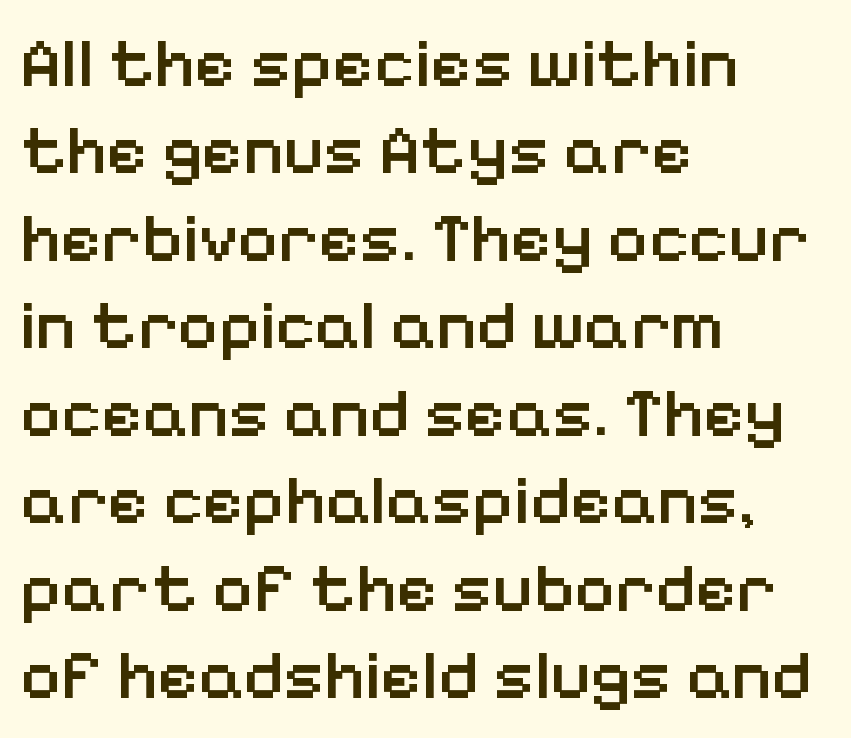
Q: Is the text bold? A: Semi-bold.
Q: Is the text italic (slanted)? A: No, it is upright.
Q: Is the typeface a serif or a sans-serif typeface? A: Sans-serif.
Q: Is the text underlined? A: No.
Q: How is the paragraph aligned? A: Left-aligned.
Q: Is the spacing between letters normal or unusually wide? A: Normal.
Q: Is the spacing between lines tight, normal or loose? A: Normal.
Q: Width (condensed, normal, or wide)? A: Normal.
Q: Stroke contrast? A: Low.
Q: x-height? A: Medium.
Q: Monospaced? A: No.
